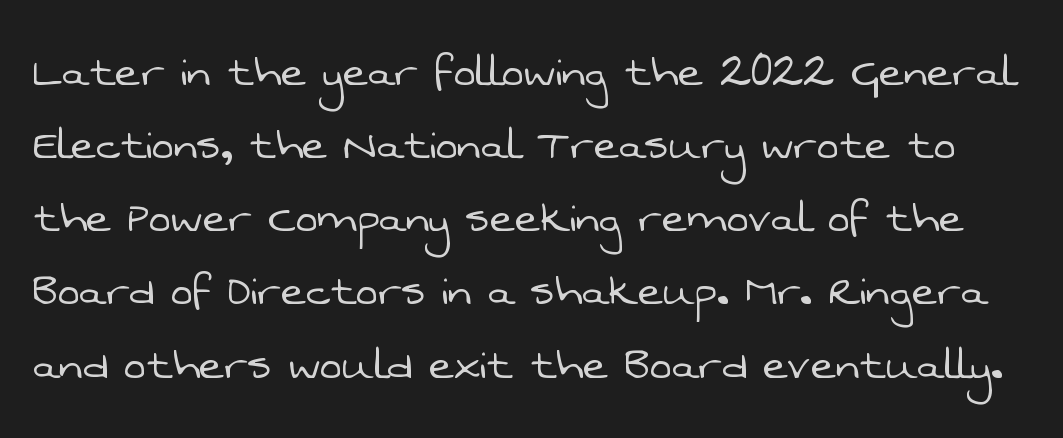
The image shows 53 px light sans-serif type; set normal line spacing (1.38x), normal letter spacing, not underlined; low stroke contrast and a medium x-height.
